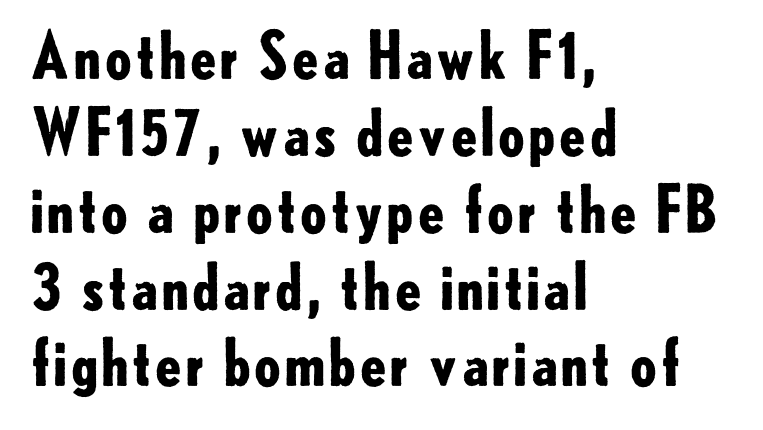
Q: Is the text bold? A: Yes.
Q: Is the text italic (slanted)? A: No, it is upright.
Q: Is the typeface a serif or a sans-serif typeface? A: Sans-serif.
Q: Is the text underlined? A: No.
Q: How is the paragraph aligned? A: Left-aligned.
Q: Is the spacing between letters normal or unusually wide? A: Normal.
Q: Width (condensed, normal, or wide)? A: Normal.
Q: Stroke contrast? A: Low.
Q: x-height? A: Small.
Q: Monospaced? A: No.
